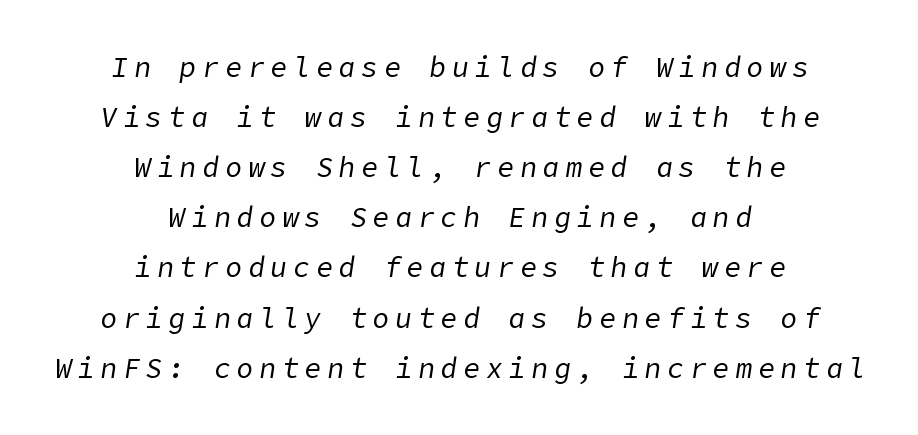
Is this a heavy cut? Hardly; it is regular or lighter. The face used here is rendered with a markedly widened letterfit. Descender tails drop into unmarked territory. The face used here has a pronounced slope to its letters.
